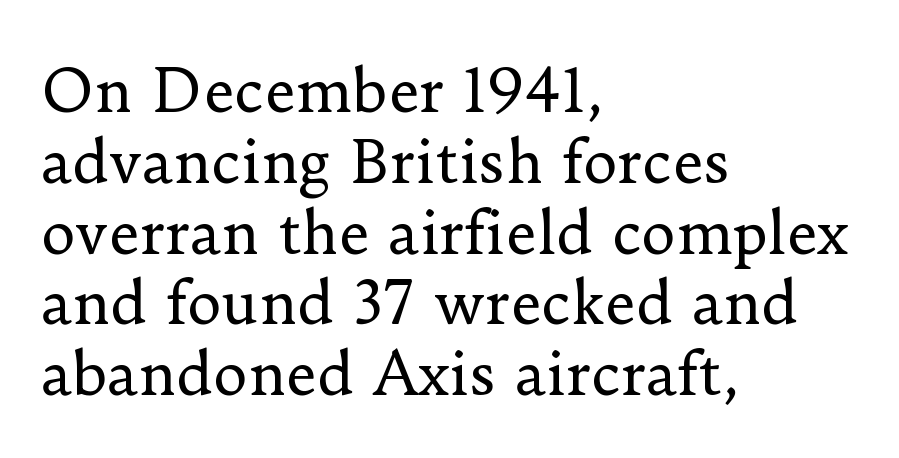
This rendering features lettering with no underline. Here the designer chose a conventional face with non-uniform glyph widths. The strokes carry an ordinary text weight at most. The type is set solid horizontally, with unmodified tracking. Nope, not italic — everything's standing straight. A student would call this left alignment; a typographer would say flush left, rag right.
